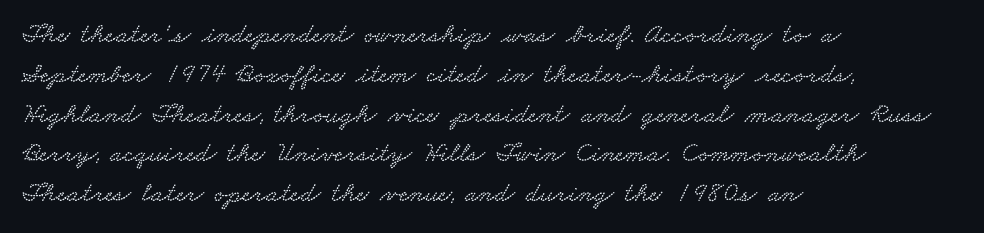
Leading matches the norm, producing a regular column. Think of a printed novel: that variable character pitch is what you see here. Horizontally, the lines are justified to the leading edge only. Each letter's strokes conclude with small projecting serifs. Students, note that the glyphs here touch the page at normal intervals.
